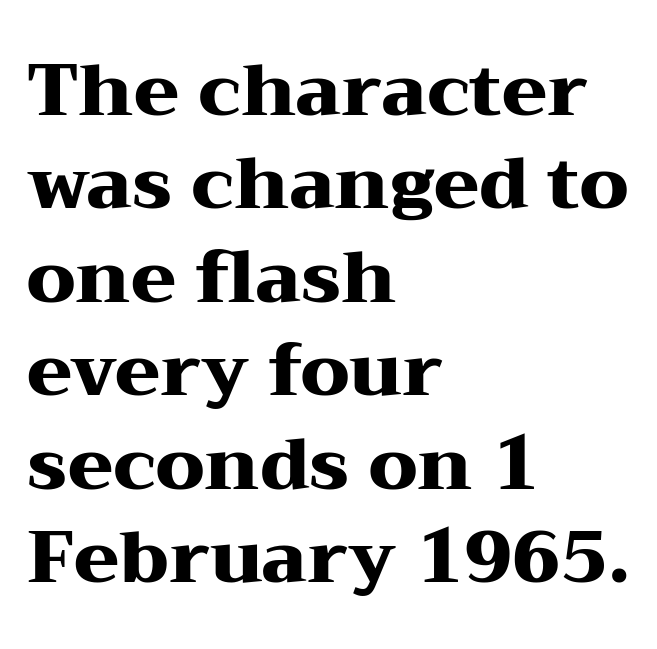
The image shows 73 px heavy, wide serif type, upright; set left-aligned, normal line spacing (1.28x), normal letter spacing, not underlined; medium stroke contrast and a medium x-height.
